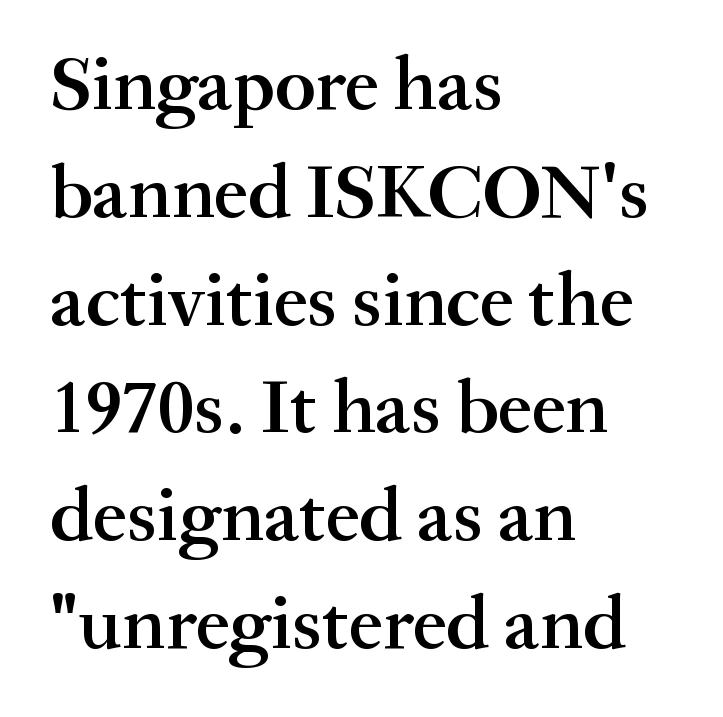
Q: Is the text bold? A: Semi-bold.
Q: Is the text italic (slanted)? A: No, it is upright.
Q: Is the typeface a serif or a sans-serif typeface? A: Serif.
Q: Is the text underlined? A: No.
Q: How is the paragraph aligned? A: Left-aligned.
Q: Is the spacing between letters normal or unusually wide? A: Normal.
Q: Is the spacing between lines tight, normal or loose? A: Normal.
Q: Width (condensed, normal, or wide)? A: Normal.
Q: Stroke contrast? A: Medium.
Q: x-height? A: Small.
Q: Monospaced? A: No.
